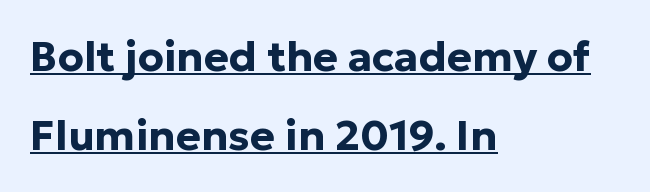
The image shows 42 px bold sans-serif type, upright; set left-aligned, line spacing 1.87x, normal letter spacing, underlined; low stroke contrast and a medium x-height.
